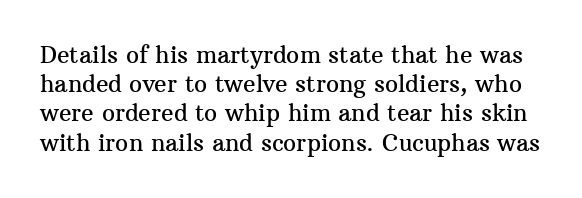
The image shows 23 px text type, upright; set normal line spacing (1.27x), normal letter spacing, not underlined.
